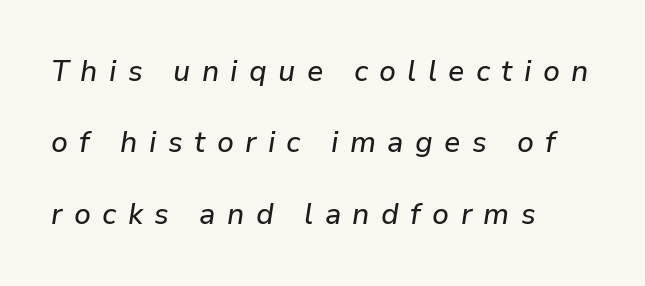
Q: Is the text italic (slanted)? A: Yes, it leans right by about 9 degrees.
Q: Is the text underlined? A: No.
Q: How is the paragraph aligned? A: Left-aligned.
Q: Is the spacing between letters normal or unusually wide? A: Unusually wide.
Q: Is the spacing between lines tight, normal or loose? A: Loose.
Q: Width (condensed, normal, or wide)? A: Normal.
Q: Stroke contrast? A: Low.
Q: x-height? A: Medium.
Q: Monospaced? A: No.
